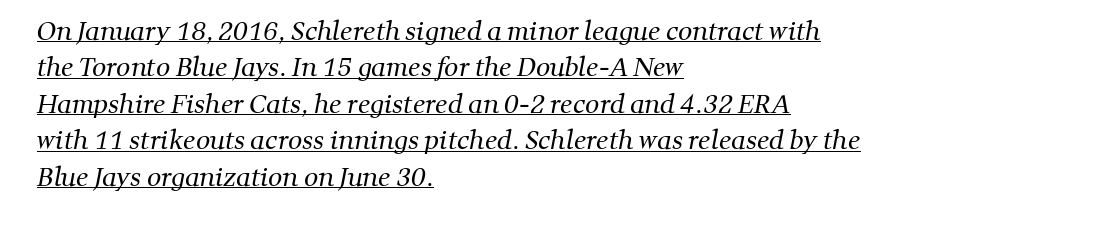
Q: Is the text bold? A: No.
Q: Is the text underlined? A: Yes.
Q: How is the paragraph aligned? A: Left-aligned.
Q: Is the spacing between letters normal or unusually wide? A: Normal.
Q: Is the spacing between lines tight, normal or loose? A: Normal.
